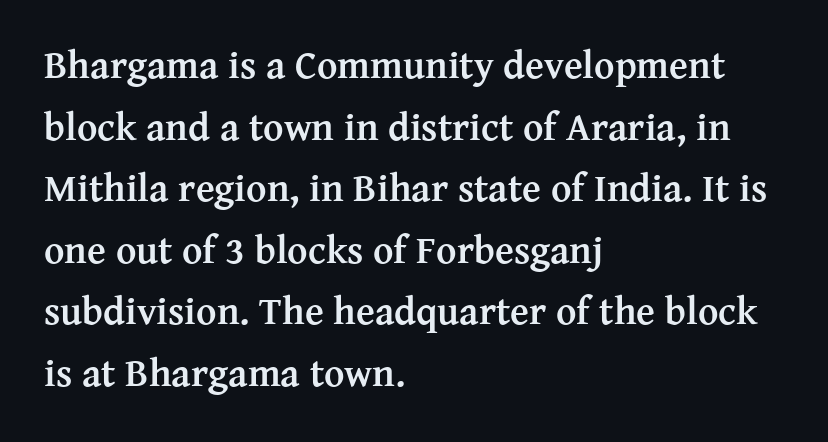
Visually the block forms a straight wall on the left and a jagged coastline on the right. Leading: standard. The rendering keeps characters at their native spacing. You can tell it's not italic because the verticals are truly vertical. Heavy-handed strokes throughout: this text is bold. These lines are composed in type with serifs.
